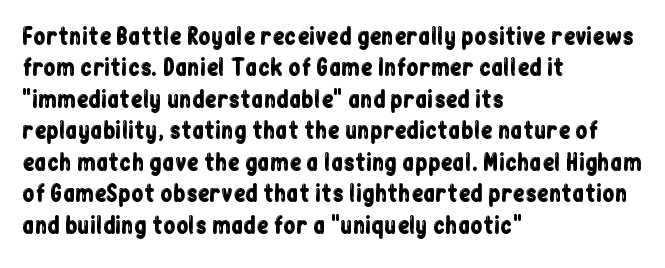
Quick note: underline off. Interline gaps are of average width in this sample. Notice how the stems are strictly vertical — no italics here. How are the letters spaced? Ordinarily, with no added tracking. The lines are quadded left.
